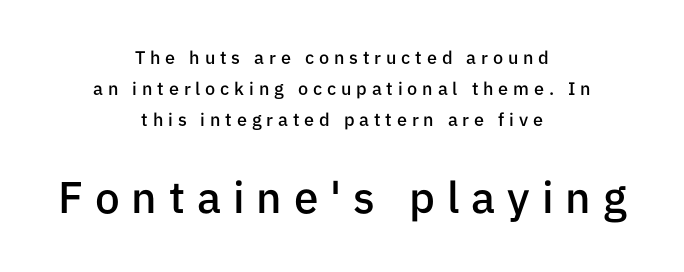
The type is letterspaced generously, with wide tracking. The font is running at a semibold setting, under full bold. The whitespace from short lines is split evenly between both sides. The face used here appears at its bigger size in the lower chunk.
